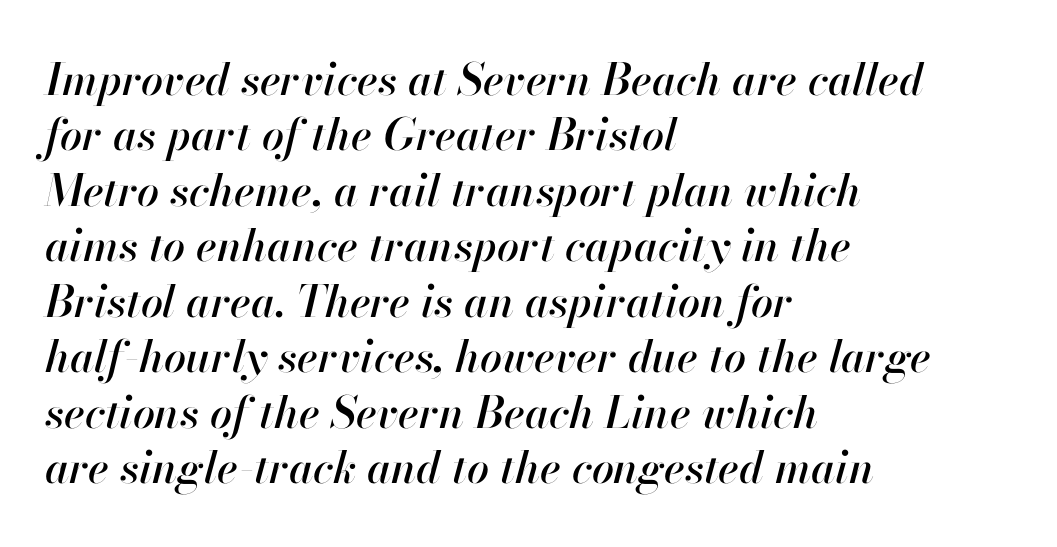
The image shows 44 px text type, italic (leaning right); set left-aligned, normal line spacing (1.26x), normal letter spacing, not underlined; high stroke contrast and a small x-height.
